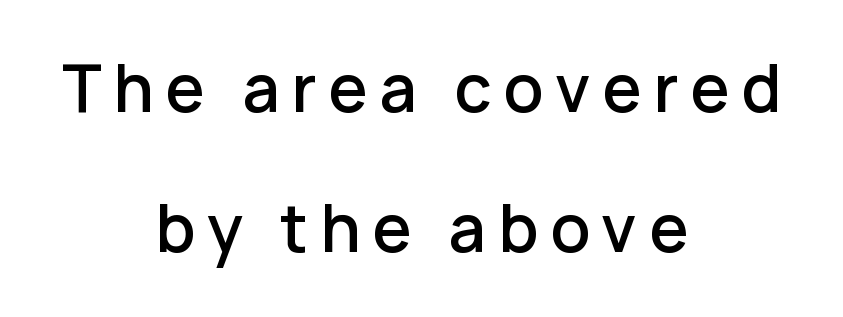
{"serif": "no", "italic": "no", "bold": "semi", "weight": "semibold", "width": "normal", "stroke_contrast": "low", "x_height": "medium", "monospaced": "no", "underline": "no", "align": "center", "line_spacing": "loose", "line_spacing_ratio": 2.22, "glyph_px": 63}
